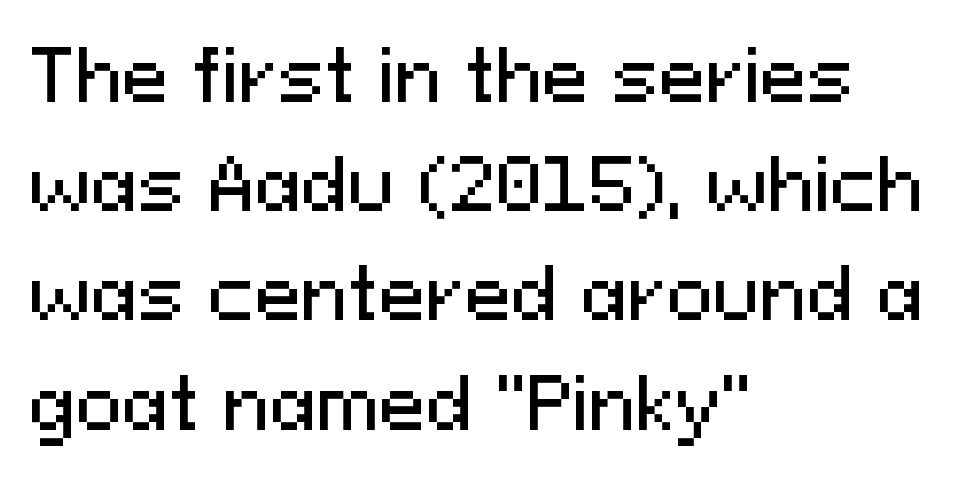
The image shows 70 px sans-serif type, upright; set left-aligned, normal line spacing (1.56x), normal letter spacing, not underlined; medium stroke contrast and a medium x-height.
